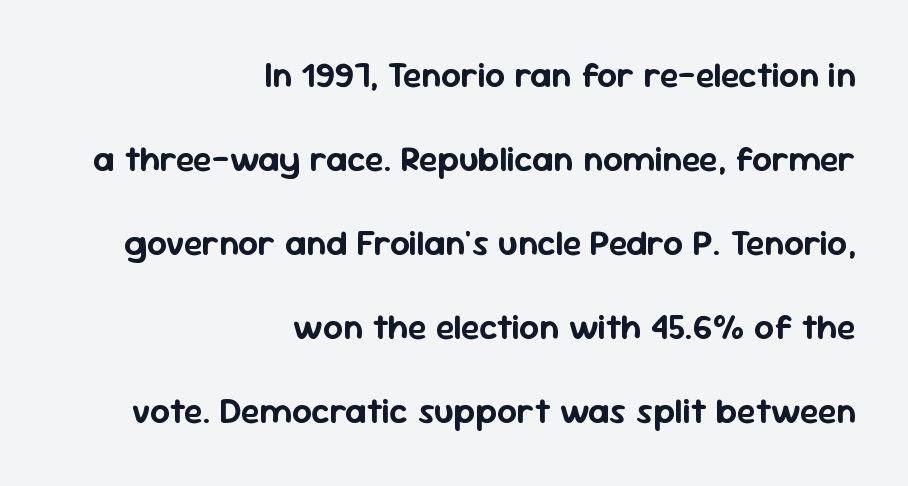
The image shows 35 px sans-serif type, upright; set right-aligned, loose line spacing (2.4x), normal letter spacing, not underlined; low stroke contrast and a medium x-height.
